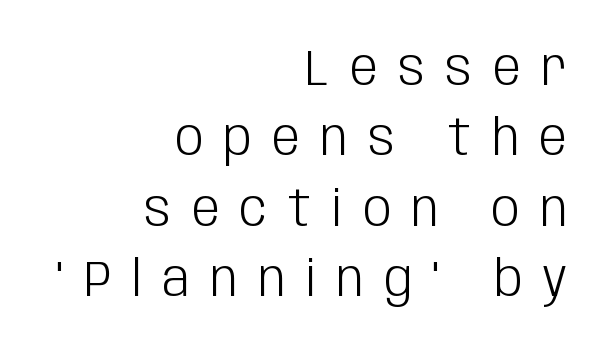
{"serif": "no", "italic": "no", "bold": "no", "weight": "light", "width": "condensed", "stroke_contrast": "low", "x_height": "large", "monospaced": "no", "underline": "no", "align": "right", "line_spacing": "normal", "line_spacing_ratio": 1.41, "letter_spacing": "wide", "letter_spacing_em": 0.41, "glyph_px": 50}
